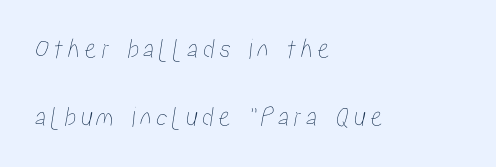
In CSS terms this would be text-align: left. Check under the words: just untouched page. A typesetter would call this proportional, since set widths differ per character. Leading: increased.
